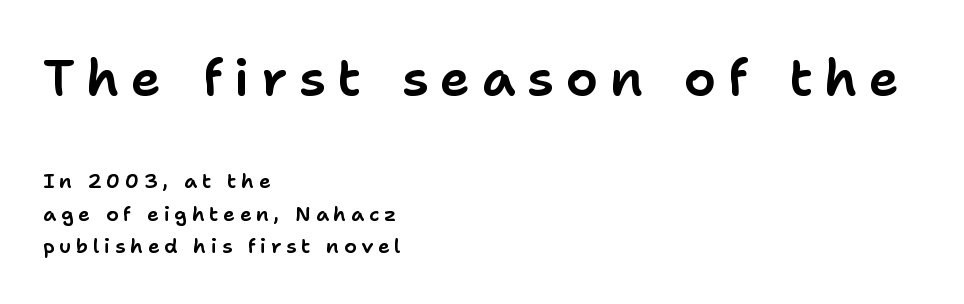
The image shows 51 px sans-serif type, upright; set left-aligned, normal line spacing (1.63x), unusually wide letter spacing (+0.23 em), not underlined; the first (top) block is 2.55x larger; low stroke contrast and a medium x-height.
